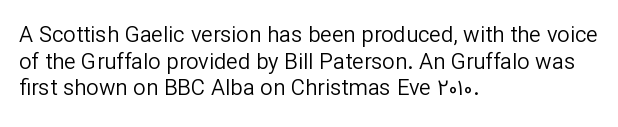
Q: Is the text bold? A: No.
Q: Is the text italic (slanted)? A: No, it is upright.
Q: Is the text underlined? A: No.
Q: How is the paragraph aligned? A: Left-aligned.
Q: Is the spacing between letters normal or unusually wide? A: Normal.
